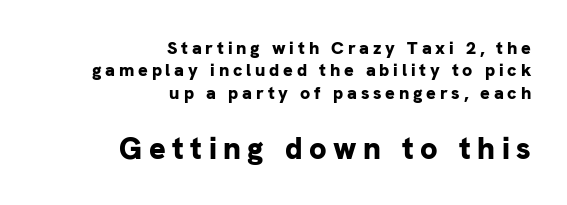
The lower block of text is set noticeably larger than the block above it. A flush-right, rag-left setting is used for this passage. The line texture is sparse and dotted thanks to wide tracking. Characters remain perfectly vertical along every line.
